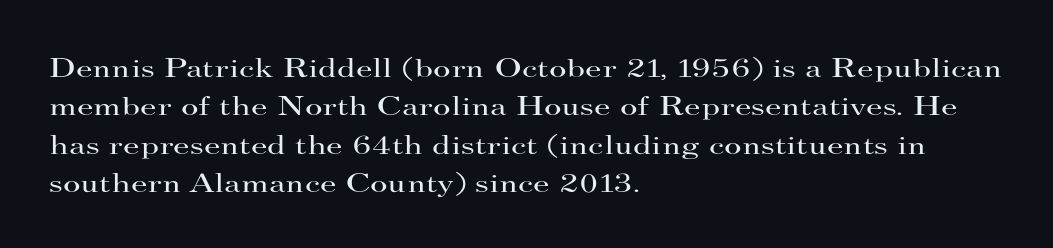
Every row of glyphs begins at an identical x-position on the left. A roman cut, with each character standing at attention. Does the leading feel generous? No, just average. The tracking reads as untouched default to a designer's eye.
